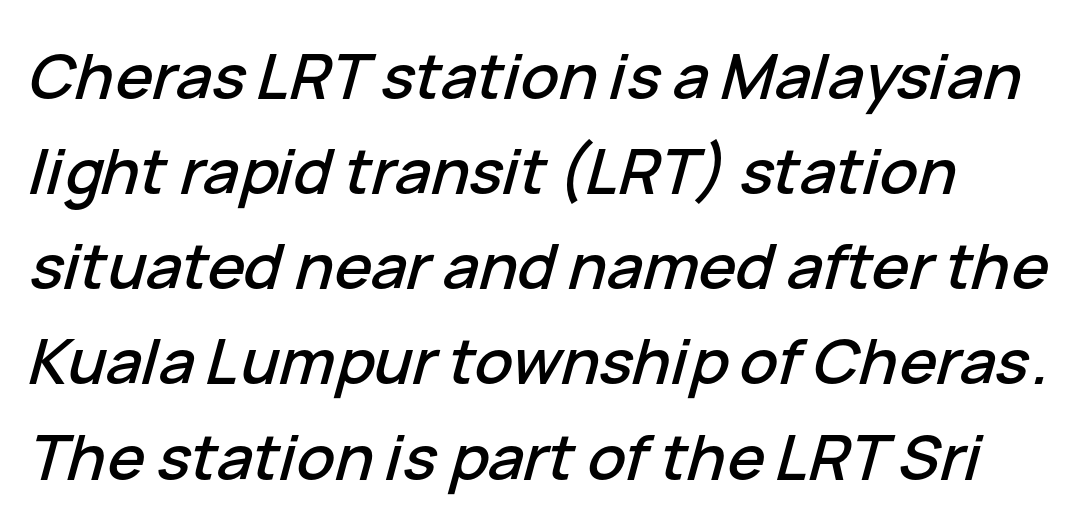
Q: Is the text italic (slanted)? A: Yes, it leans right by about 15 degrees.
Q: Is the text underlined? A: No.
Q: Is the spacing between letters normal or unusually wide? A: Normal.
Q: Is the spacing between lines tight, normal or loose? A: Normal.
Q: Width (condensed, normal, or wide)? A: Normal.
Q: Stroke contrast? A: Low.
Q: x-height? A: Medium.
Q: Monospaced? A: No.
